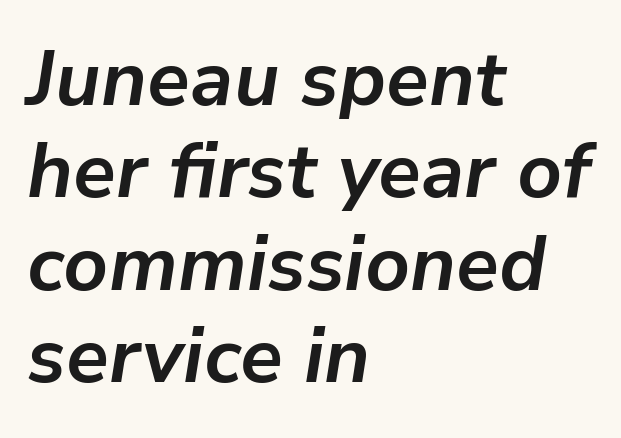
{"italic": "yes", "lean": "right", "slant_degrees": 9, "bold": "yes", "weight": "bold", "width": "normal", "stroke_contrast": "low", "x_height": "medium", "monospaced": "no", "underline": "no", "align": "left", "line_spacing_ratio": 1.2, "letter_spacing": "normal", "letter_spacing_em": 0.0, "glyph_px": 77}
